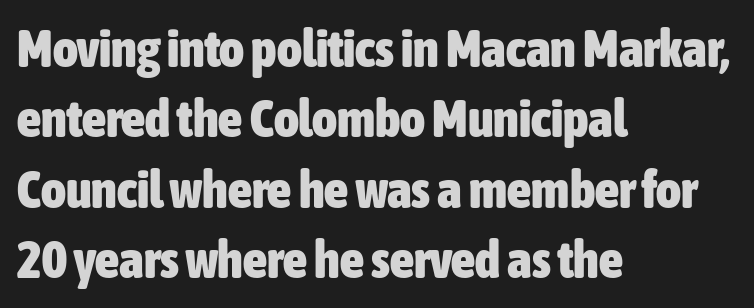
Tracking value appears to be zero — textbook default spacing. The font is running at its bold setting. Notice how descenders clear the ascenders below comfortably — that's standard leading. The passage shown is typed in a proportional face where columns would drift. You can tell it's not italic because the verticals are truly vertical. The characters display no serif detailing; their extremities are plain.
